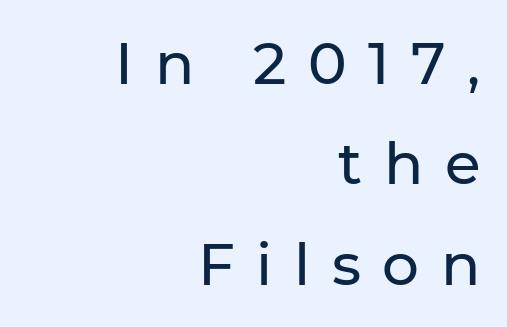
The typesetter chose a ragged-left arrangement here. The specimen reads as upright at a glance. Note the varied advance widths — an 'i' is clearly narrower than an 'm'. This rendering features lettering with no underline. What stands out about the letter spacing? Its width — letters are far apart. A sans-serif font was chosen for this passage.
